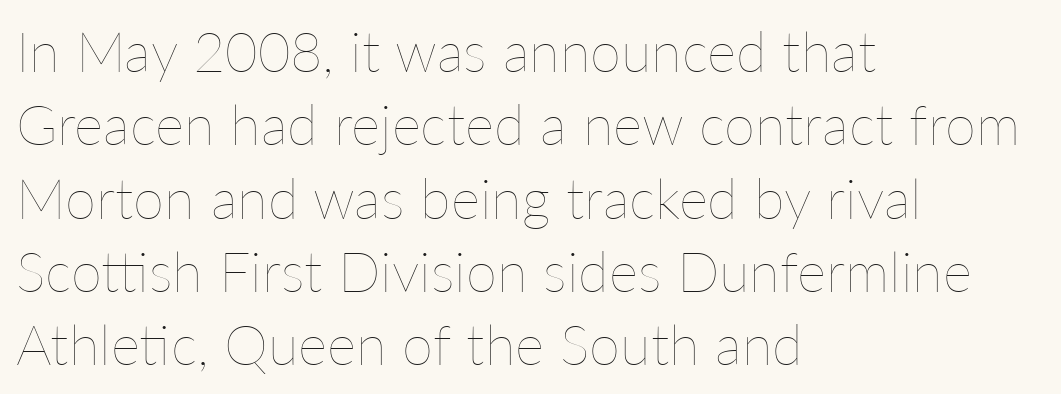
These lines stack with their left ends in a neat column. How are the letters spaced? Ordinarily, with no added tracking. The space beneath each line is pristine and unruled. What's the leading like? Ordinary, nothing unusual. Proportional: the letters do not fall into vertical columns. Is the stroke heavy? The answer is a plain regular-or-lighter.
